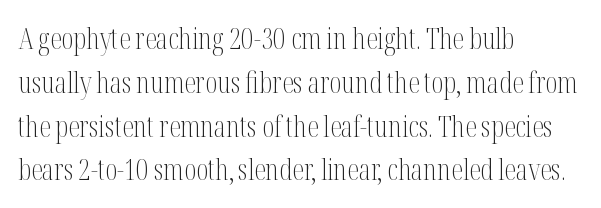
{"serif": "yes", "italic": "no", "bold": "no", "weight": "light", "width": "condensed", "stroke_contrast": "medium", "x_height": "medium", "monospaced": "no", "underline": "no", "align": "left", "line_spacing": "normal", "line_spacing_ratio": 1.51, "letter_spacing": "normal", "letter_spacing_em": 0.0, "glyph_px": 29}
